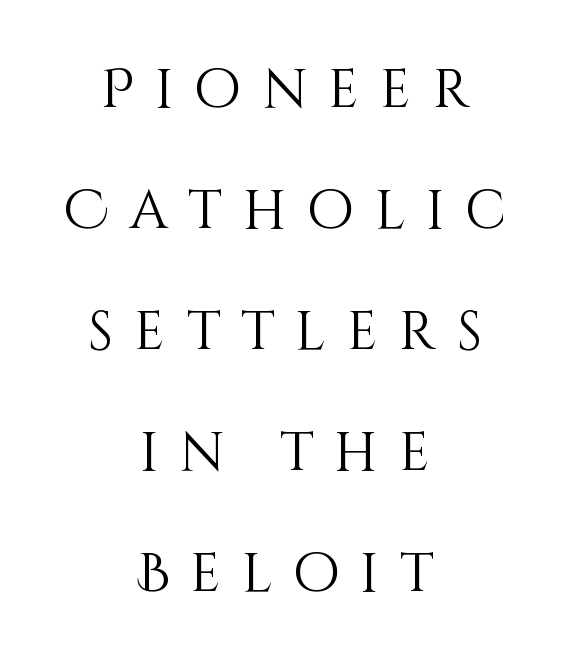
The words here are not underlined. Think standard paragraph weight, or any step lighter than that. A student would call this center alignment; a typographer would say set centered. Varying glyph widths throughout — classic text-font behaviour. Characters follow at a spacing far wider than the type designer built in.
